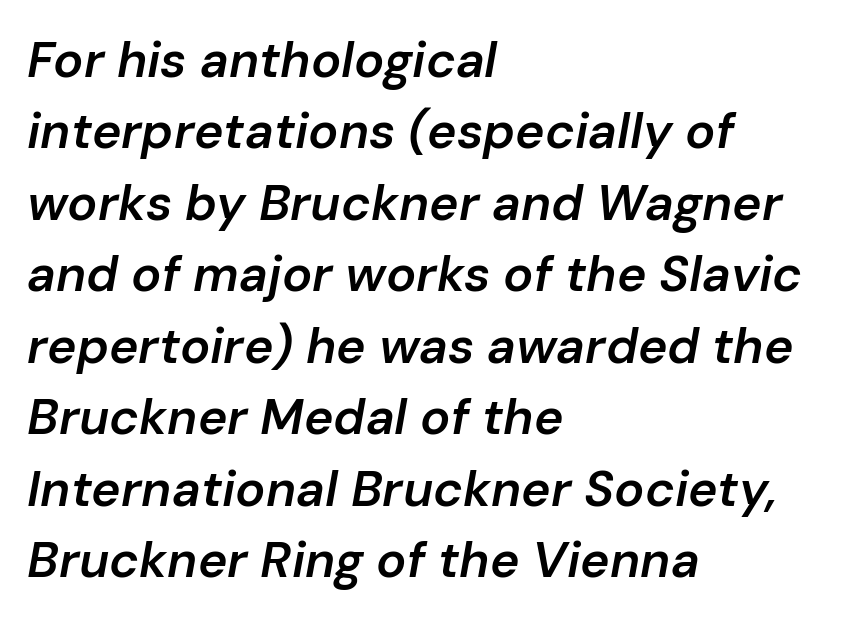
Each line starts at the same left margin while the right side varies. The block of text has a typical density, with ordinary space between rows. Posture: slanted. The tracking reads as untouched default to a designer's eye. The face used here is a semibold: visibly heavier than regular, lighter than bold.
